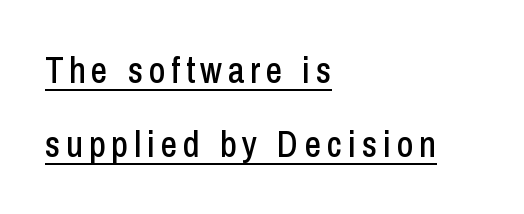
Line beginnings align vertically; line endings do not. You could fit nearly another row in the gap between these rows. The rendering shows plain stroke endings on the letterforms — a sans-serif design. Spacing verdict: proportional, widths tailored to each character. Nope, not italic — everything's standing straight. The sample's only ornament is a line tracing under the words.
